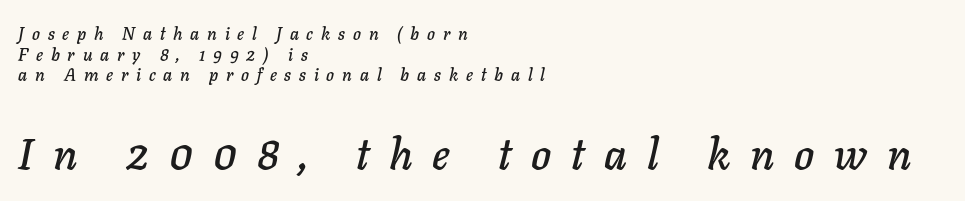
The image shows 43 px text type, italic (leaning right); set left-aligned, line spacing 1.22x, unusually wide letter spacing (+0.46 em), not underlined; the second (bottom) block is 2.53x larger; low stroke contrast and a medium x-height.
